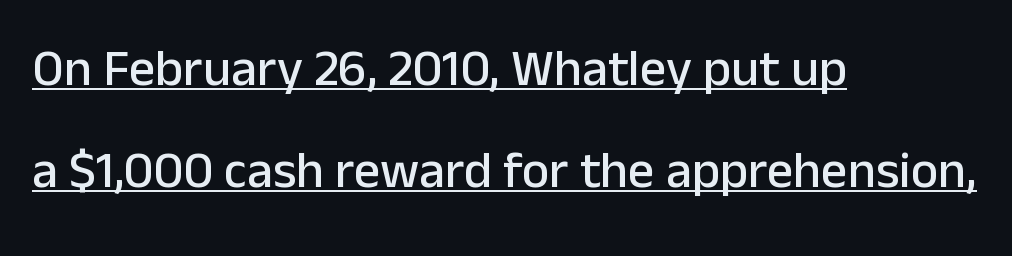
The image shows 52 px sans-serif type, upright; set left-aligned, loose line spacing (1.96x), normal letter spacing, underlined; low stroke contrast and a medium x-height.
